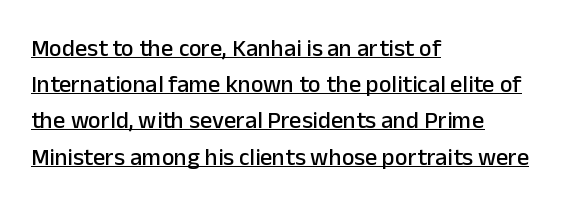
The image shows 24 px text type, upright; set left-aligned, normal line spacing (1.51x), normal letter spacing, underlined.
